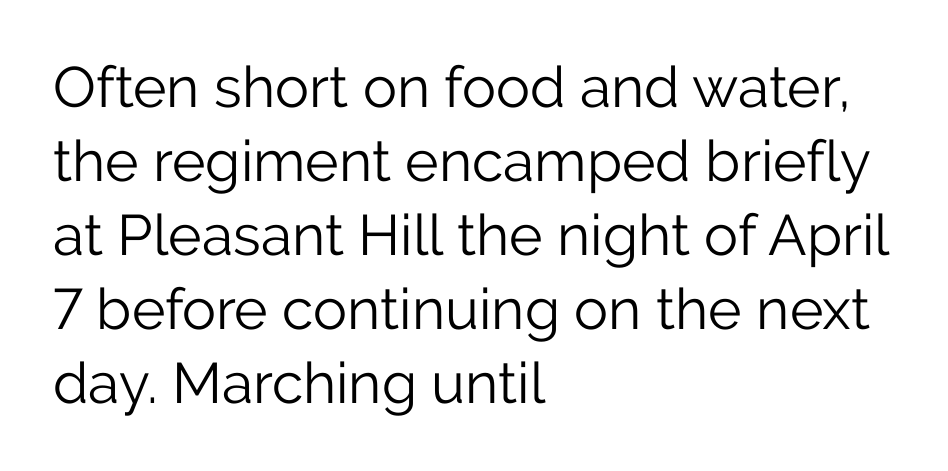
{"serif": "no", "italic": "no", "bold": "no", "weight": "light", "width": "normal", "stroke_contrast": "low", "x_height": "medium", "monospaced": "no", "underline": "no", "align": "left", "line_spacing": "normal", "line_spacing_ratio": 1.3, "letter_spacing": "normal", "letter_spacing_em": 0.0, "glyph_px": 57}
